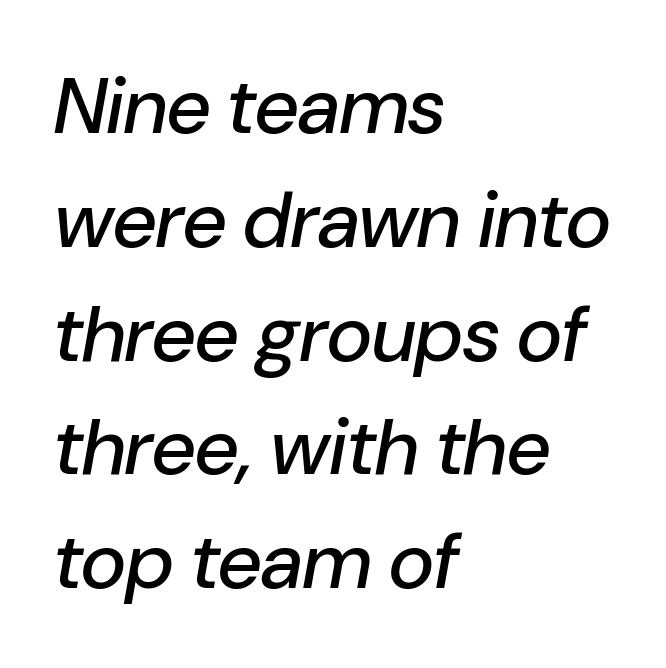
The lines sit at an ordinary, default distance from one another. In CSS terms this would be text-align: left. Letters rest on an invisible, unmarked baseline. Do the characters align in a grid? No, the font is proportional. Italic? Definitely — the glyphs are oblique. Glyph-to-glyph distance matches everyday printed text.
